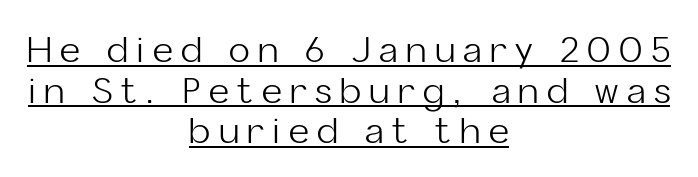
Q: Is the text bold? A: No.
Q: Is the text italic (slanted)? A: No, it is upright.
Q: Is the typeface a serif or a sans-serif typeface? A: Sans-serif.
Q: Is the text underlined? A: Yes.
Q: How is the paragraph aligned? A: Centered.
Q: Is the spacing between letters normal or unusually wide? A: Unusually wide.
Q: Width (condensed, normal, or wide)? A: Normal.
Q: Stroke contrast? A: Low.
Q: x-height? A: Medium.
Q: Monospaced? A: No.
